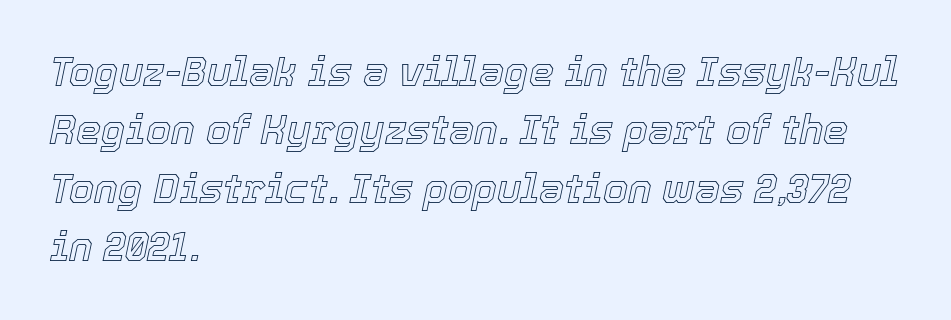
The image shows 40 px text type, italic (leaning right); set left-aligned, normal line spacing (1.46x), normal letter spacing, not underlined; a medium x-height.
